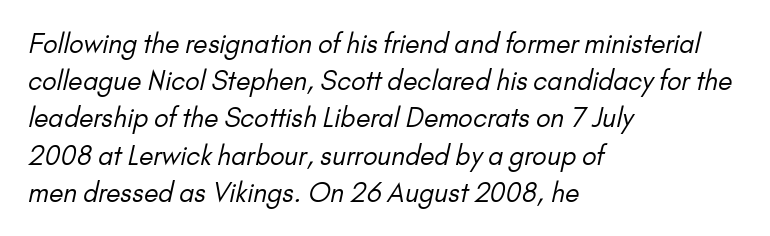
The block of text has a typical density, with ordinary space between rows. A student would call this left alignment; a typographer would say flush left, rag right. Compared with typical body copy, the letter spacing here is the same. The glyphs are unaccompanied by any horizontal stroke below them. Nothing heavy about these letters — not bold at all.
